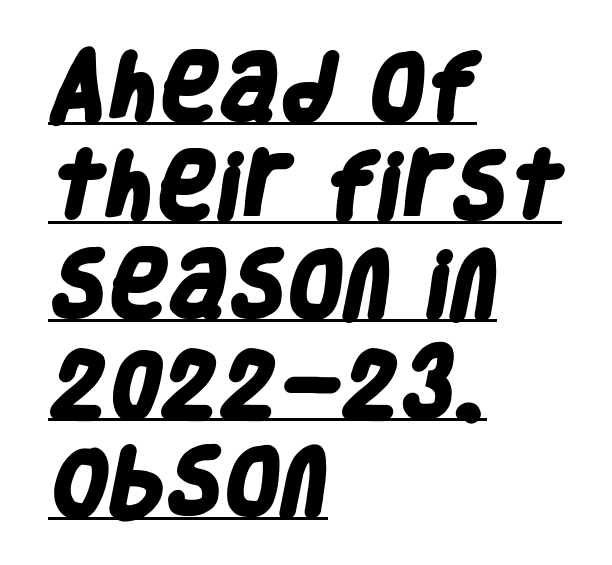
{"serif": "no", "bold": "yes", "weight": "heavy", "width": "condensed", "stroke_contrast": "low", "x_height": "large", "monospaced": "no", "underline": "yes", "align": "left", "line_spacing": "normal", "line_spacing_ratio": 1.35, "letter_spacing": "normal", "letter_spacing_em": 0.0, "glyph_px": 73}
